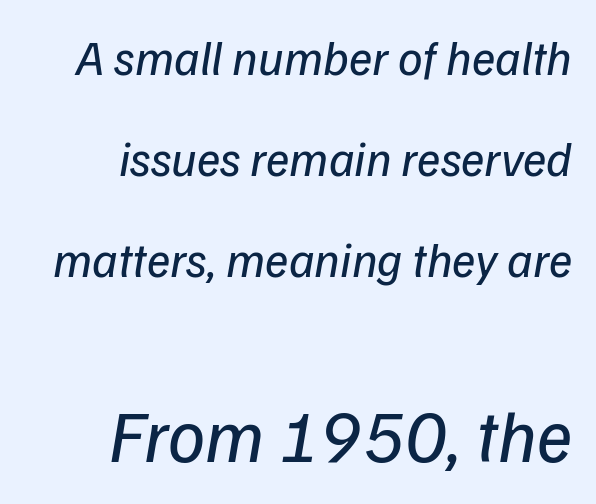
The image shows 74 px regular-weight type, italic (leaning right); set right-aligned, loose line spacing (2.06x), normal letter spacing, not underlined; the second (bottom) block is 1.51x larger; low stroke contrast and a medium x-height.
